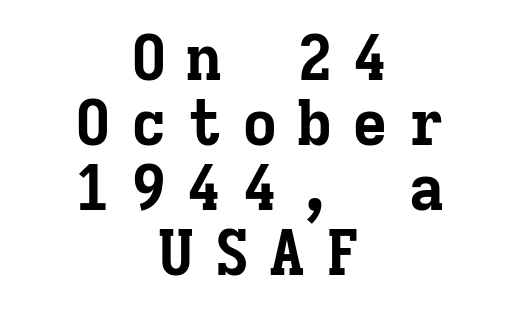
{"serif": "yes", "italic": "no", "bold": "yes", "weight": "bold", "width": "normal", "stroke_contrast": "low", "x_height": "medium", "monospaced": "yes", "underline": "no", "align": "center", "line_spacing": "tight", "line_spacing_ratio": 1.03, "letter_spacing": "wide", "letter_spacing_em": 0.28, "glyph_px": 63}
